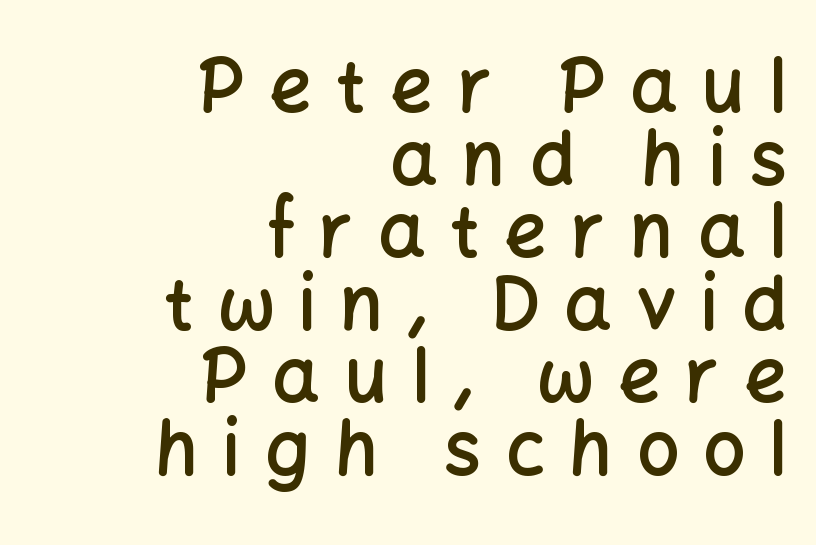
The rendering uses a small line-height, squeezing the rows. The rendering inserts visible extra space after every character. As a designer I'd log this as weight 600, semibold. Has an underline been added? It has not. The lettering holds an erect, upright posture throughout.
